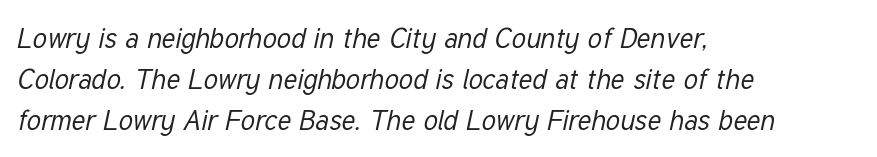
{"italic": "yes", "lean": "right", "slant_degrees": 12, "bold": "no", "weight": "regular", "width": "condensed", "stroke_contrast": "low", "x_height": "medium", "monospaced": "no", "underline": "no", "align": "left", "line_spacing": "normal", "line_spacing_ratio": 1.47, "letter_spacing": "normal", "letter_spacing_em": 0.0, "glyph_px": 28}
